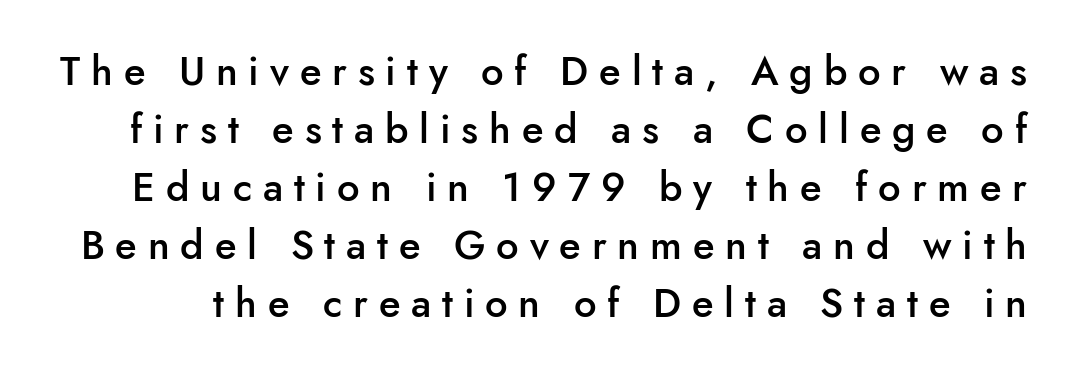
The words here are not underlined. Moderately thickened strokes mark this as semibold type. Tracking here is generous; glyphs stand well apart from one another. Compared with typical paragraphs, the rows here are spaced about the same. Here the designer chose a conventional face with non-uniform glyph widths. The specimen reads as upright at a glance.
